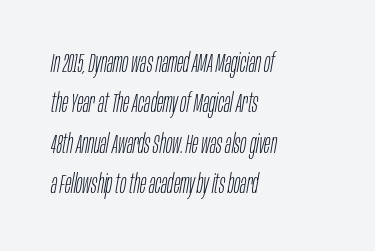
The image shows 26 px text type, italic (leaning right); set left-aligned, normal line spacing (1.55x), normal letter spacing, not underlined.
